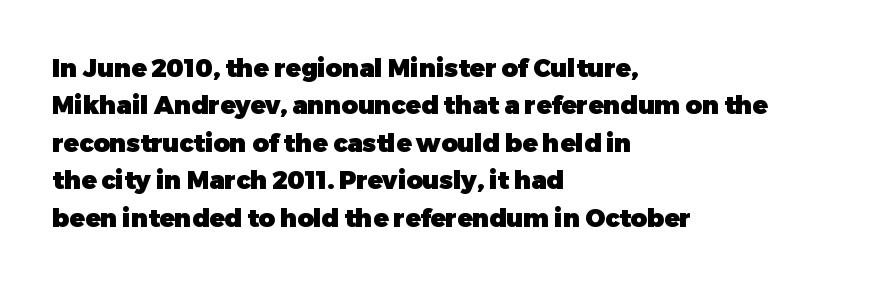
Baseline-to-baseline distance is the conventional proportion of letter height. The typesetter chose a ragged-right arrangement here. The zone under the glyphs is completely vacant. Typesetter's note: full bold, strokes at maximum text heaviness. In terms of posture, this sample is upright. The horizontal fit of the characters is conventional and even.
